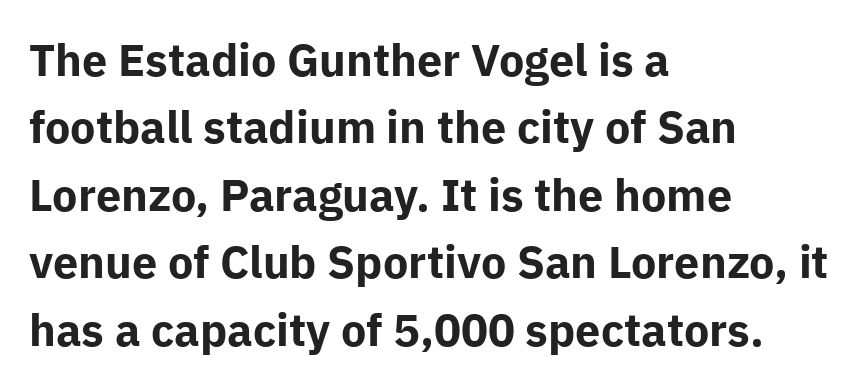
The image shows 45 px bold sans-serif type, upright; set left-aligned, normal line spacing (1.5x), normal letter spacing, not underlined; low stroke contrast and a medium x-height.
